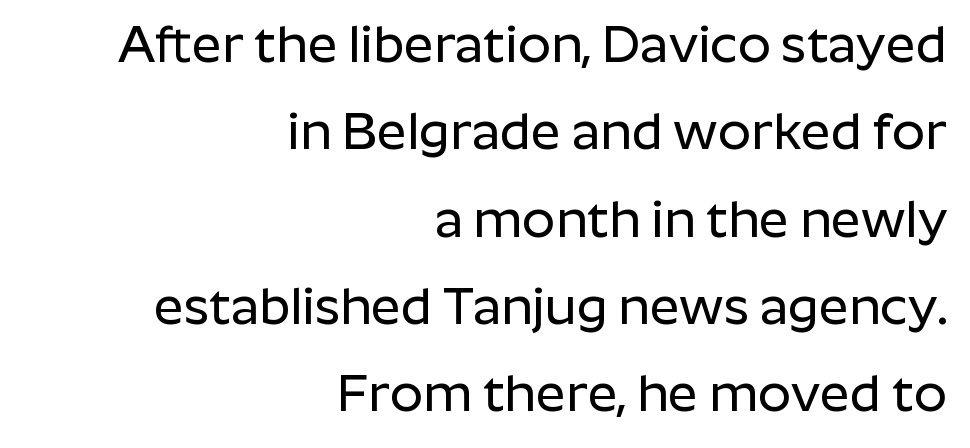
{"serif": "no", "italic": "no", "width": "normal", "stroke_contrast": "low", "x_height": "medium", "monospaced": "no", "underline": "no", "align": "right", "line_spacing": "normal", "line_spacing_ratio": 1.68, "letter_spacing": "normal", "letter_spacing_em": 0.0, "glyph_px": 52}
